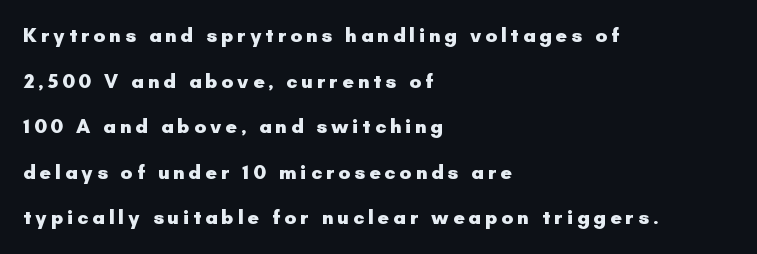
{"italic": "no", "bold": "yes", "underline": "no", "align": "left", "line_spacing": "loose", "line_spacing_ratio": 2.28, "glyph_px": 20}
